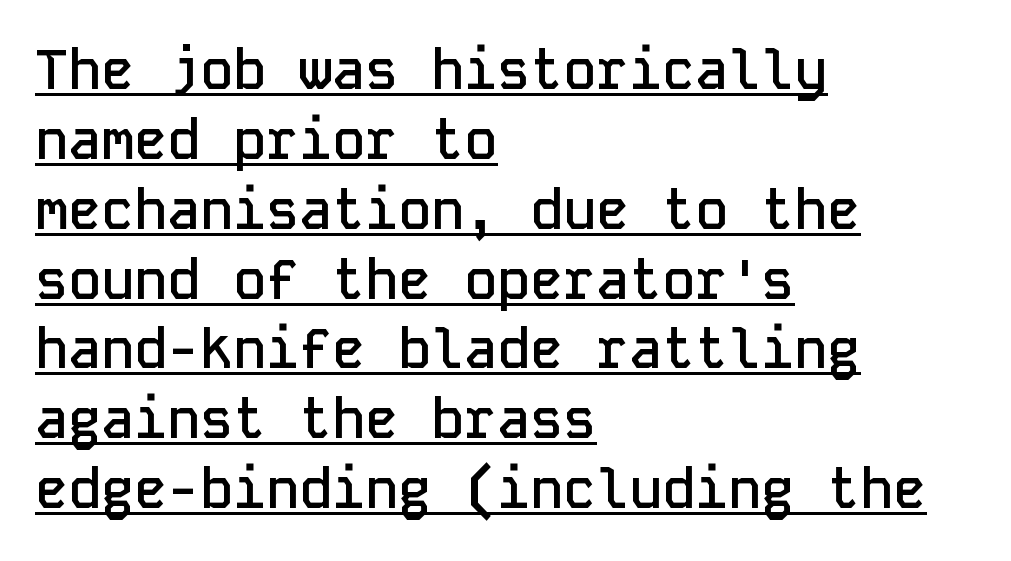
The image shows 55 px semibold sans-serif type, upright, monospaced; set left-aligned, normal line spacing (1.27x), normal letter spacing, underlined; low stroke contrast and a medium x-height.
